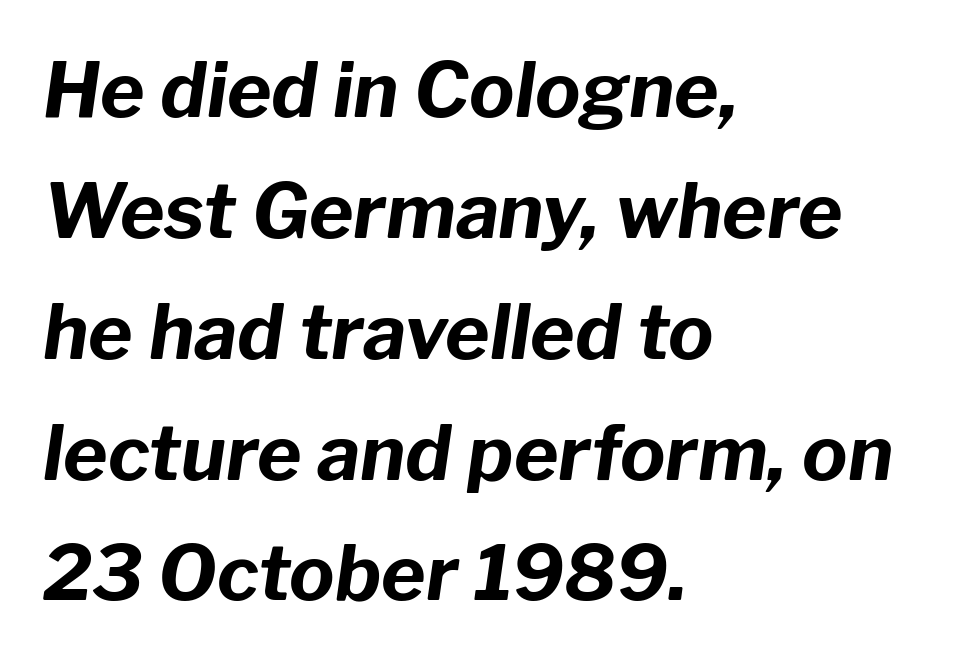
The image shows 76 px bold type, italic (leaning right); set left-aligned, normal line spacing (1.59x), normal letter spacing, not underlined; low stroke contrast and a medium x-height.
